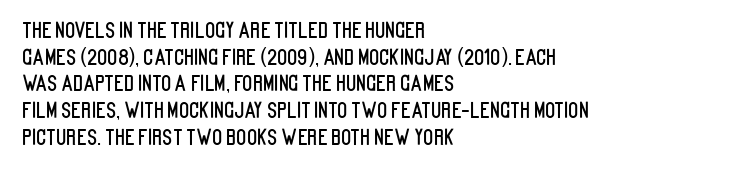
{"italic": "no", "underline": "no", "align": "left", "line_spacing": "normal", "line_spacing_ratio": 1.27, "letter_spacing": "normal", "letter_spacing_em": 0.0, "glyph_px": 21}
